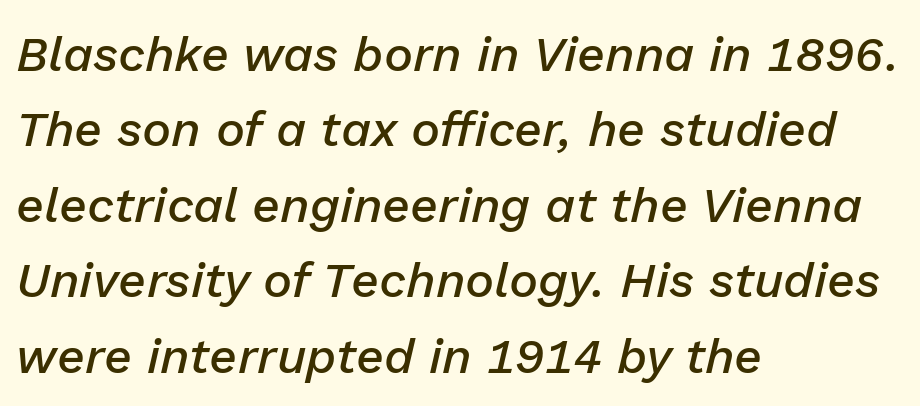
{"italic": "yes", "lean": "right", "slant_degrees": 13, "bold": "semi", "weight": "semibold", "width": "normal", "stroke_contrast": "low", "x_height": "medium", "monospaced": "no", "underline": "no", "align": "left", "line_spacing": "normal", "line_spacing_ratio": 1.54, "letter_spacing": "normal", "letter_spacing_em": 0.0, "glyph_px": 49}
